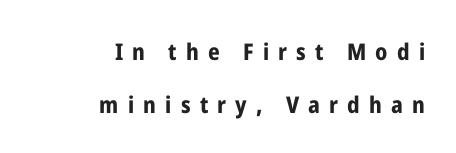
Q: Is the text bold? A: Yes.
Q: Is the text italic (slanted)? A: No, it is upright.
Q: Is the text underlined? A: No.
Q: How is the paragraph aligned? A: Right-aligned.
Q: Is the spacing between letters normal or unusually wide? A: Unusually wide.
Q: Is the spacing between lines tight, normal or loose? A: Loose.
